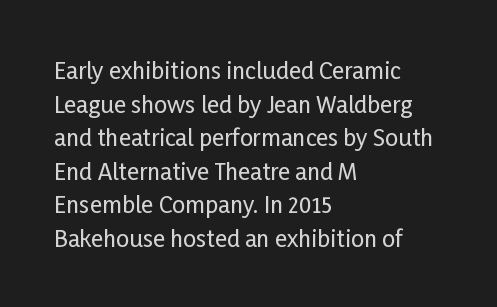
Notice how the passage keeps a crisp vertical edge on the left only. Ascenders rise straight up at ninety degrees. The passage shown is not underscored anywhere. Tracking value appears to be zero — textbook default spacing.
